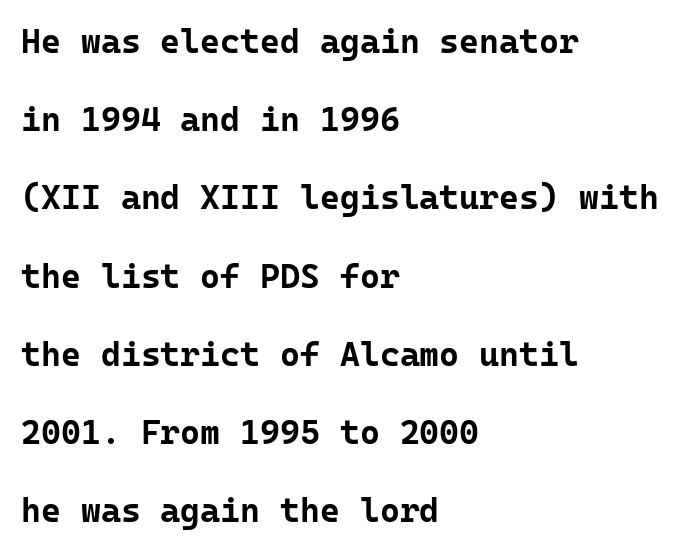
Q: Is the text bold? A: Yes.
Q: Is the text italic (slanted)? A: No, it is upright.
Q: Is the typeface a serif or a sans-serif typeface? A: Sans-serif.
Q: Is the text underlined? A: No.
Q: How is the paragraph aligned? A: Left-aligned.
Q: Is the spacing between letters normal or unusually wide? A: Normal.
Q: Is the spacing between lines tight, normal or loose? A: Loose.
Q: Width (condensed, normal, or wide)? A: Normal.
Q: Stroke contrast? A: Low.
Q: x-height? A: Medium.
Q: Monospaced? A: Yes.
